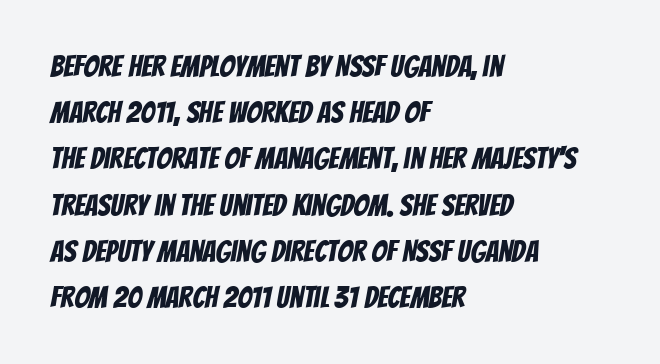
Q: Is the typeface a serif or a sans-serif typeface? A: Sans-serif.
Q: Is the text underlined? A: No.
Q: How is the paragraph aligned? A: Left-aligned.
Q: Is the spacing between letters normal or unusually wide? A: Normal.
Q: Is the spacing between lines tight, normal or loose? A: Normal.
Q: Width (condensed, normal, or wide)? A: Condensed.
Q: Stroke contrast? A: Low.
Q: x-height? A: Large.
Q: Monospaced? A: No.
